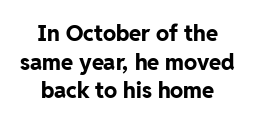
{"italic": "no", "bold": "yes", "underline": "no", "align": "center", "line_spacing": "normal", "line_spacing_ratio": 1.3, "letter_spacing": "normal", "letter_spacing_em": 0.0, "glyph_px": 22}
